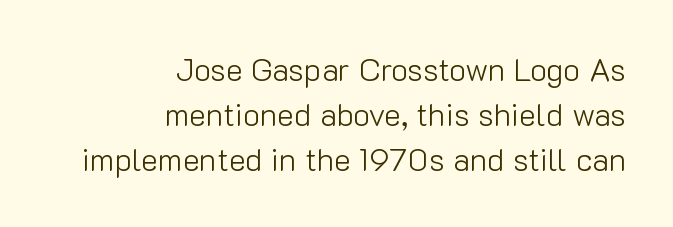
The image shows 32 px light sans-serif type, upright; set right-aligned, normal line spacing (1.4x), normal letter spacing, not underlined; low stroke contrast and a medium x-height.
